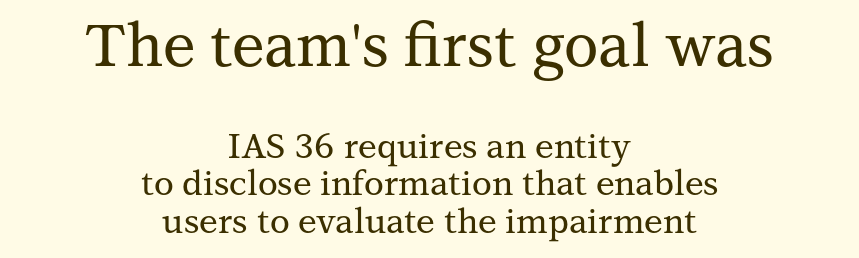
{"serif": "yes", "italic": "no", "width": "normal", "stroke_contrast": "medium", "x_height": "medium", "monospaced": "no", "underline": "no", "align": "center", "line_spacing": "tight", "line_spacing_ratio": 1.1, "letter_spacing": "normal", "letter_spacing_em": 0.0, "larger_block": "first", "size_ratio": 1.74, "glyph_px": 59}
